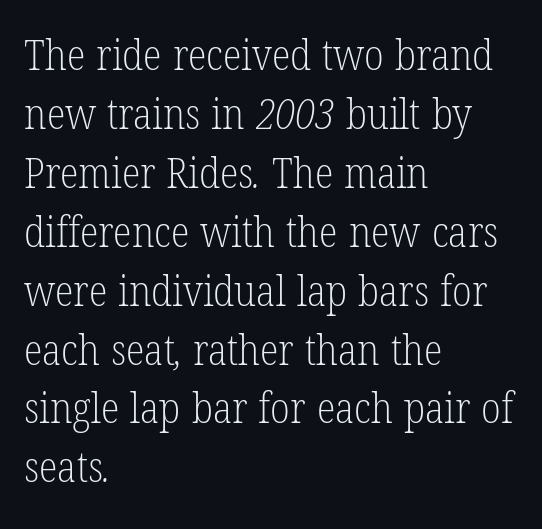
{"serif": "yes", "bold": "no", "weight": "light", "width": "condensed", "stroke_contrast": "low", "x_height": "medium", "monospaced": "no", "underline": "no", "align": "left", "line_spacing": "normal", "line_spacing_ratio": 1.37, "letter_spacing": "normal", "letter_spacing_em": 0.0, "glyph_px": 43}
